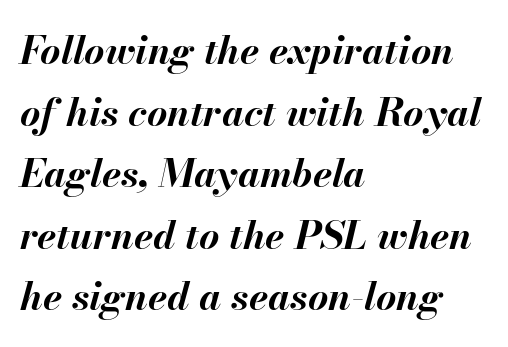
{"italic": "yes", "lean": "right", "slant_degrees": 13, "bold": "yes", "weight": "bold", "width": "normal", "stroke_contrast": "medium", "x_height": "small", "monospaced": "no", "underline": "no", "align": "left", "line_spacing": "normal", "line_spacing_ratio": 1.58, "letter_spacing": "normal", "letter_spacing_em": 0.0, "glyph_px": 39}
